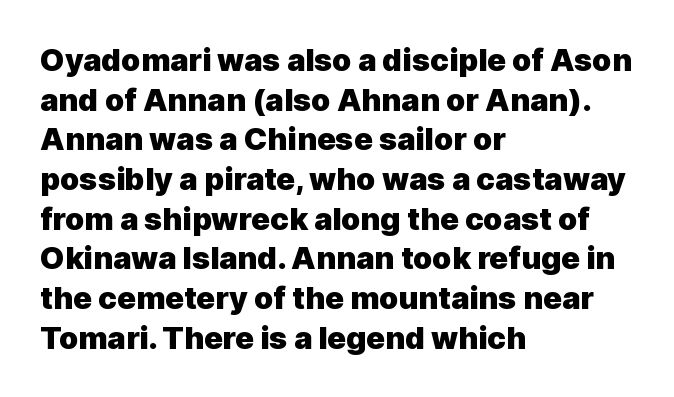
{"serif": "no", "italic": "no", "bold": "yes", "weight": "heavy", "width": "normal", "x_height": "medium", "monospaced": "no", "underline": "no", "align": "left", "line_spacing": "normal", "line_spacing_ratio": 1.28, "letter_spacing": "normal", "letter_spacing_em": 0.0, "glyph_px": 31}
